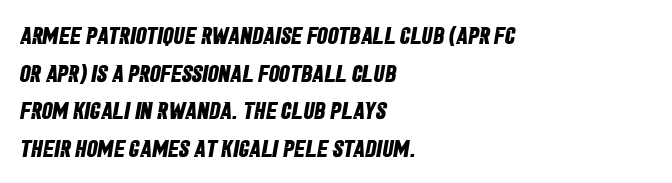
The image shows 24 px bold type; set left-aligned, normal line spacing (1.57x), normal letter spacing, not underlined.
